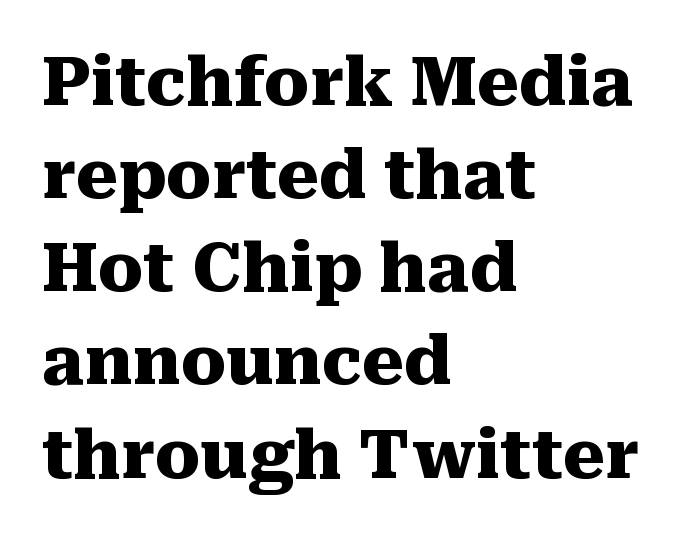
Q: Is the text bold? A: Yes.
Q: Is the text italic (slanted)? A: No, it is upright.
Q: Is the typeface a serif or a sans-serif typeface? A: Serif.
Q: Is the text underlined? A: No.
Q: How is the paragraph aligned? A: Left-aligned.
Q: Is the spacing between letters normal or unusually wide? A: Normal.
Q: Is the spacing between lines tight, normal or loose? A: Normal.
Q: Width (condensed, normal, or wide)? A: Normal.
Q: Stroke contrast? A: Medium.
Q: x-height? A: Medium.
Q: Monospaced? A: No.
